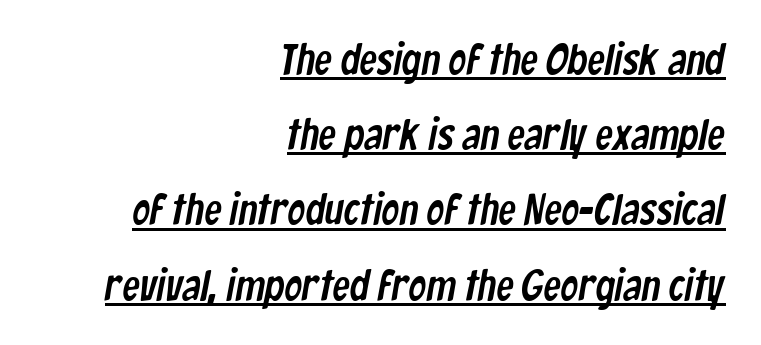
This rendering uses right alignment, leaving the left contour irregular. A typesetter would call this proportional, since set widths differ per character. Compared with typical body copy, the letter spacing here is the same. Are there feet on the stems? There aren't — it's a sans.
